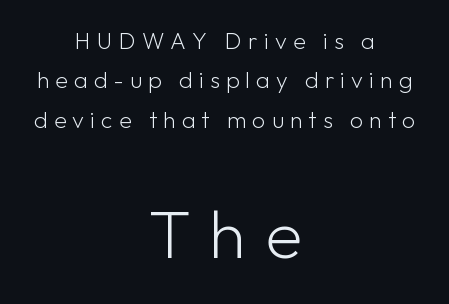
Has an underline been added? It has not. This is the regular roman posture of the typeface. The letters in the lower block stand taller than those in the block above. The lines are quadded center.
